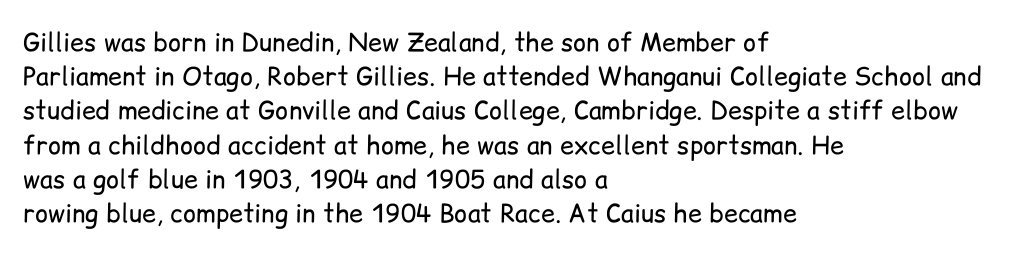
{"italic": "no", "bold": "no", "underline": "no", "align": "left", "line_spacing": "normal", "line_spacing_ratio": 1.37, "letter_spacing": "normal", "letter_spacing_em": 0.0, "glyph_px": 25}
